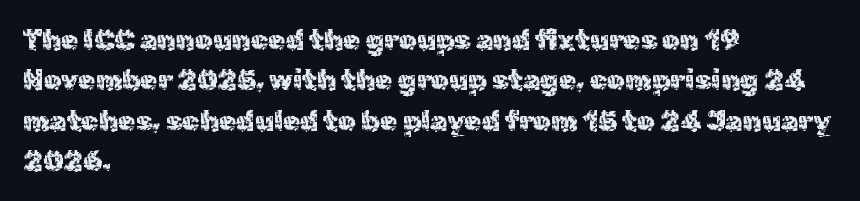
{"serif": "no", "italic": "no", "bold": "no", "weight": "regular", "width": "normal", "x_height": "medium", "monospaced": "no", "underline": "no", "align": "left", "line_spacing": "normal", "line_spacing_ratio": 1.44, "letter_spacing": "normal", "letter_spacing_em": 0.0, "glyph_px": 28}
